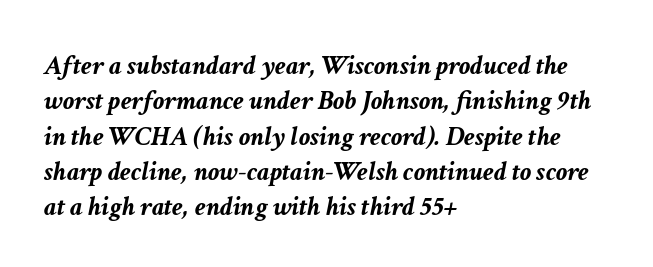
{"italic": "yes", "lean": "right", "slant_degrees": 11, "bold": "yes", "weight": "semibold", "width": "normal", "stroke_contrast": "low", "x_height": "medium", "monospaced": "no", "underline": "no", "align": "left", "line_spacing": "normal", "line_spacing_ratio": 1.26, "letter_spacing": "normal", "letter_spacing_em": 0.0, "glyph_px": 28}
